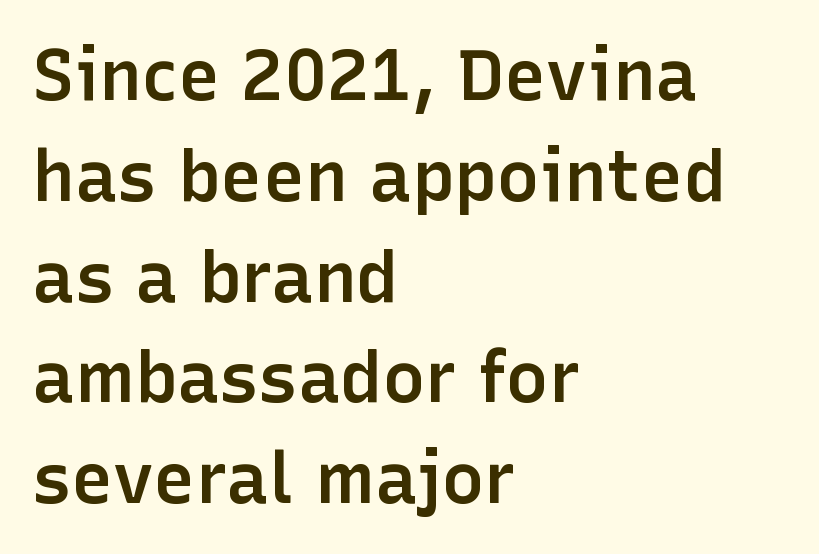
{"serif": "no", "italic": "no", "bold": "semi", "weight": "semibold", "width": "normal", "stroke_contrast": "low", "x_height": "medium", "monospaced": "no", "underline": "no", "align": "left", "line_spacing": "normal", "line_spacing_ratio": 1.42, "letter_spacing": "normal", "letter_spacing_em": 0.0, "glyph_px": 71}
